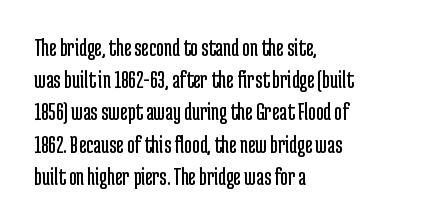
The image shows 26 px text type, upright; set left-aligned, line spacing 1.24x, normal letter spacing, not underlined.
